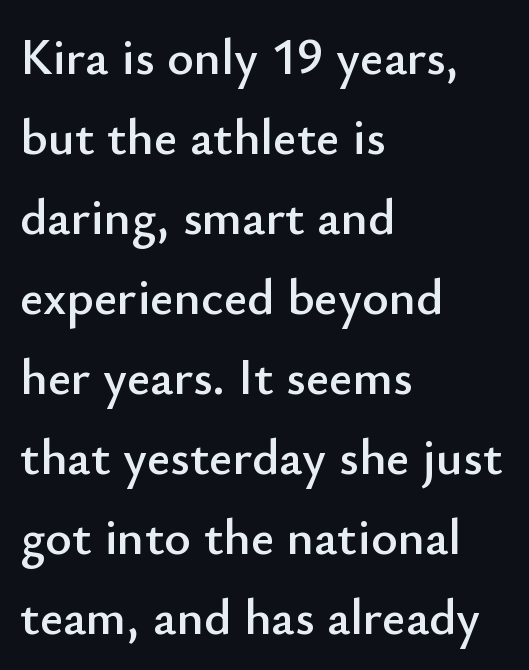
{"serif": "no", "italic": "no", "width": "normal", "stroke_contrast": "low", "x_height": "small", "monospaced": "no", "underline": "no", "align": "left", "line_spacing": "normal", "line_spacing_ratio": 1.57, "letter_spacing": "normal", "letter_spacing_em": 0.0, "glyph_px": 51}
